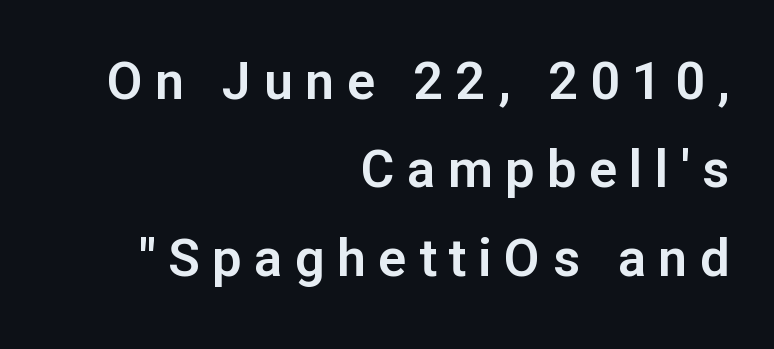
{"serif": "no", "italic": "no", "width": "normal", "stroke_contrast": "low", "x_height": "medium", "monospaced": "no", "underline": "no", "align": "right", "line_spacing": "normal", "line_spacing_ratio": 1.7, "letter_spacing": "wide", "letter_spacing_em": 0.24, "glyph_px": 52}
